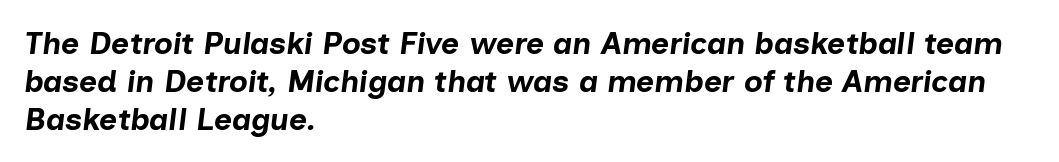
Q: Is the text bold? A: Yes.
Q: Is the text italic (slanted)? A: Yes, it leans right by about 7 degrees.
Q: Is the text underlined? A: No.
Q: How is the paragraph aligned? A: Left-aligned.
Q: Is the spacing between letters normal or unusually wide? A: Normal.
Q: Width (condensed, normal, or wide)? A: Normal.
Q: Stroke contrast? A: Low.
Q: x-height? A: Medium.
Q: Monospaced? A: No.
